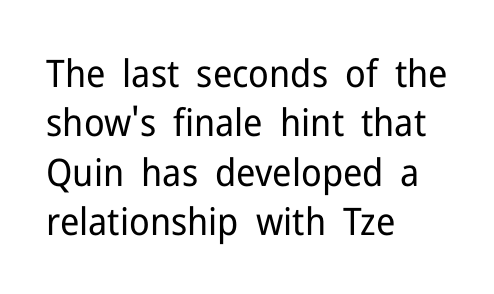
{"serif": "no", "italic": "no", "bold": "no", "weight": "regular", "width": "normal", "stroke_contrast": "low", "x_height": "medium", "monospaced": "no", "underline": "no", "align": "left", "line_spacing": "normal", "line_spacing_ratio": 1.3, "letter_spacing": "normal", "letter_spacing_em": 0.0, "glyph_px": 38}
